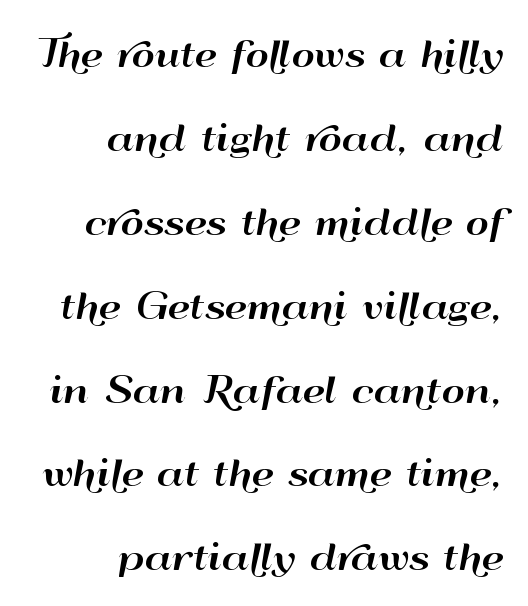
Q: Is the text italic (slanted)? A: Yes.
Q: Is the typeface a serif or a sans-serif typeface? A: Sans-serif.
Q: Is the text underlined? A: No.
Q: How is the paragraph aligned? A: Right-aligned.
Q: Is the spacing between letters normal or unusually wide? A: Normal.
Q: Is the spacing between lines tight, normal or loose? A: Loose.
Q: Width (condensed, normal, or wide)? A: Wide.
Q: Stroke contrast? A: High.
Q: x-height? A: Small.
Q: Monospaced? A: No.
